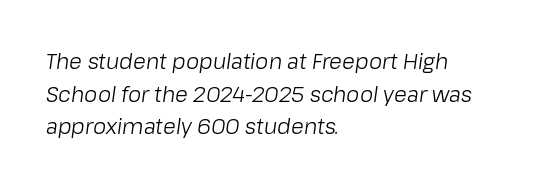
The image shows 21 px text type, italic (leaning right); set left-aligned, normal line spacing (1.55x), normal letter spacing, not underlined.
